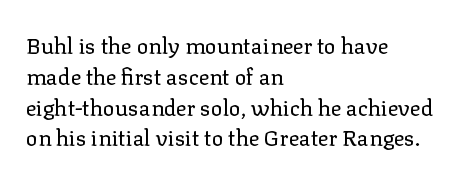
Summary of vertical rhythm: regular, with standard interline spacing. Short note: letters normally spaced. The font's upright variant was chosen for this text. Casual observation: everything's shoved over to the left.
